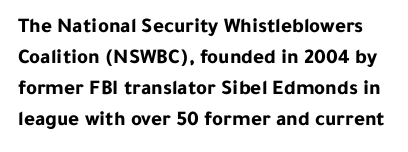
{"italic": "no", "bold": "yes", "underline": "no", "line_spacing": "normal", "line_spacing_ratio": 1.48, "letter_spacing": "normal", "letter_spacing_em": 0.0, "glyph_px": 21}
